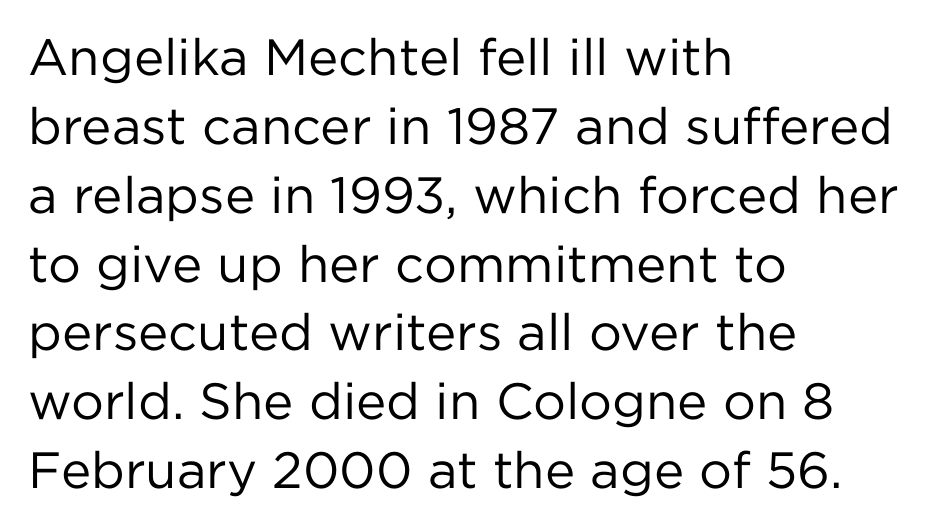
{"serif": "no", "italic": "no", "bold": "no", "weight": "regular", "width": "normal", "stroke_contrast": "low", "x_height": "medium", "monospaced": "no", "underline": "no", "align": "left", "line_spacing": "normal", "line_spacing_ratio": 1.35, "letter_spacing": "normal", "letter_spacing_em": 0.0, "glyph_px": 51}
